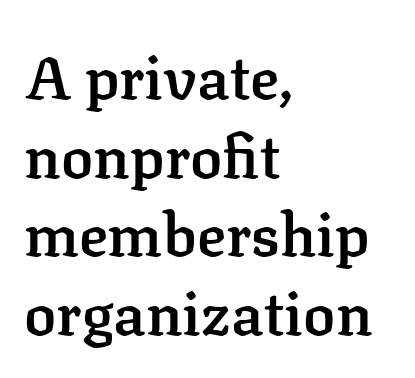
{"serif": "yes", "italic": "no", "bold": "semi", "weight": "semibold", "width": "normal", "stroke_contrast": "low", "x_height": "medium", "monospaced": "no", "underline": "no", "align": "left", "line_spacing": "normal", "line_spacing_ratio": 1.31, "letter_spacing": "normal", "letter_spacing_em": 0.0, "glyph_px": 60}
